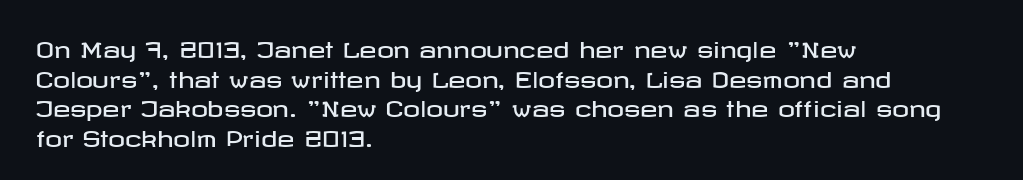
{"italic": "no", "underline": "no", "align": "left", "line_spacing": "normal", "line_spacing_ratio": 1.41, "letter_spacing": "normal", "letter_spacing_em": 0.0, "glyph_px": 21}
